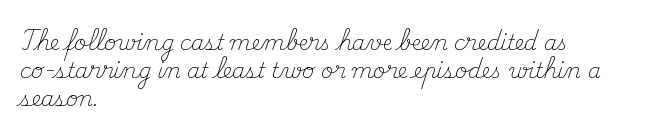
The image shows 21 px text type; set left-aligned, normal line spacing (1.34x), normal letter spacing, not underlined.
